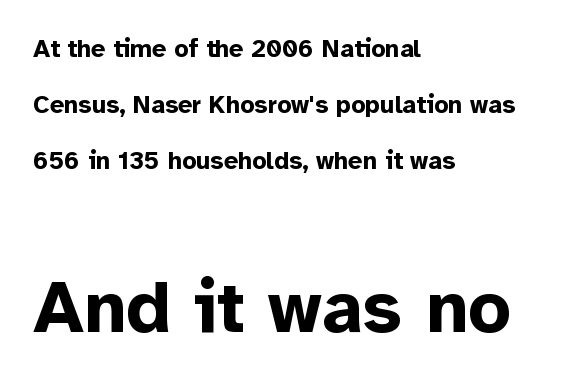
The image shows 74 px bold sans-serif type, upright; set left-aligned, loose line spacing (2.25x), normal letter spacing, not underlined; the second (bottom) block is 2.96x larger; low stroke contrast and a medium x-height.
